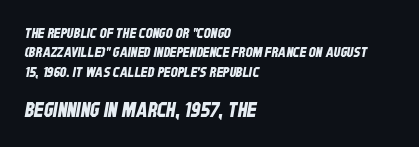
Scale increases going downward across the two blocks. The ragged edge is on the right, which tells us the setting is flush left. A normal amount of white space separates one row of letters from the next. There is no visible air inserted between adjacent glyphs.
